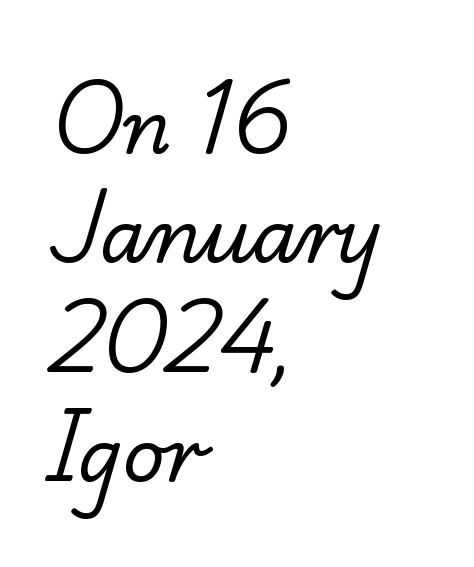
A bare baseline throughout the passage. Letters have the restrained weight of plain body copy at most. How are the letters spaced? Ordinarily, with no added tracking. Character widths vary here, with narrow letters taking less room than wide ones. Vertically, the passage feels balanced, rows spaced as you'd expect. Each line starts at the same left margin while the right side varies.
